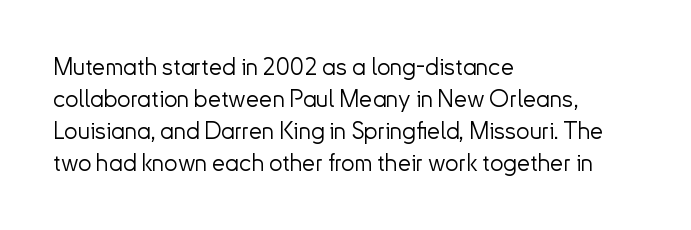
{"italic": "no", "bold": "no", "underline": "no", "align": "left", "line_spacing": "normal", "line_spacing_ratio": 1.33, "letter_spacing": "normal", "letter_spacing_em": 0.0, "glyph_px": 24}
